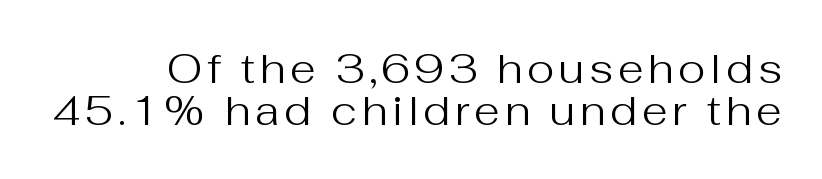
The image shows 42 px regular-weight sans-serif type, upright; set tight line spacing (1.01x), not underlined; medium stroke contrast and a medium x-height.
